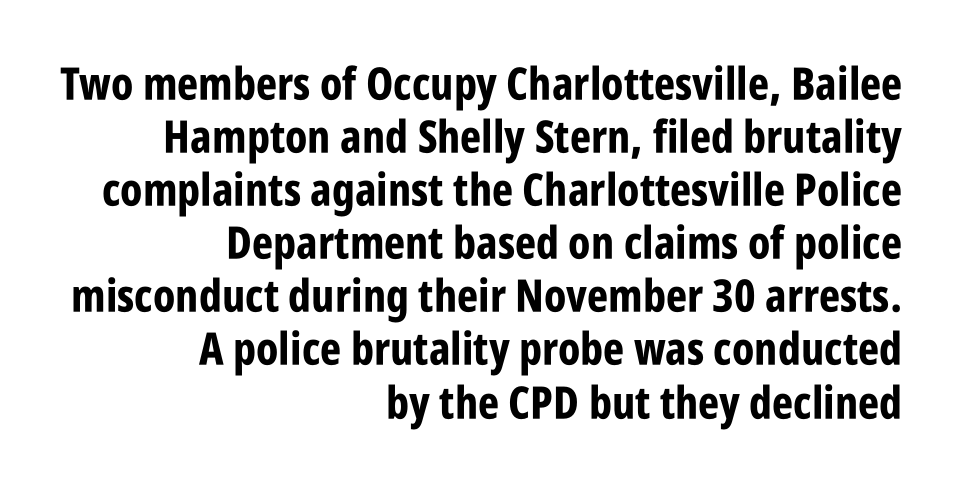
The image shows 45 px bold, condensed sans-serif type, upright; set right-aligned, line spacing 1.18x, normal letter spacing, not underlined; low stroke contrast and a large x-height.
